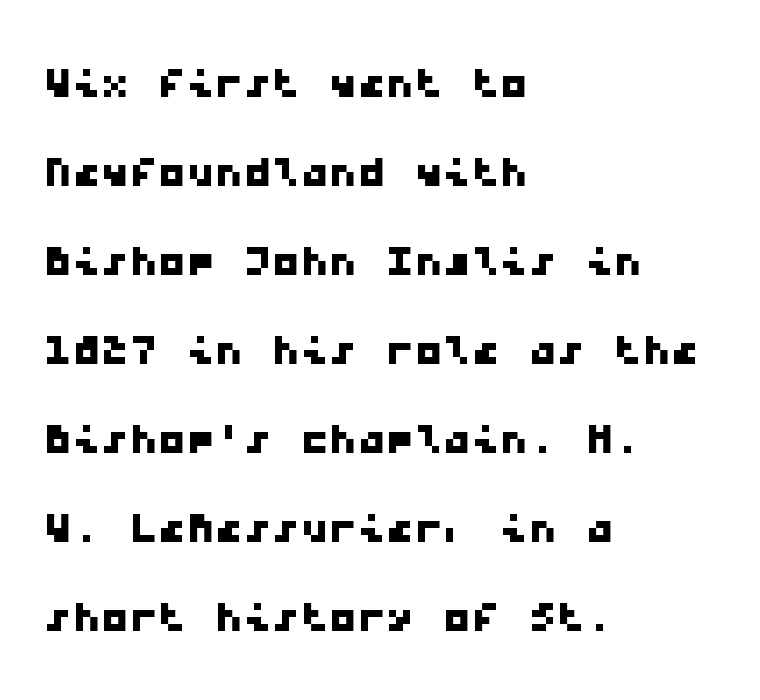
{"serif": "no", "width": "wide", "stroke_contrast": "low", "x_height": "medium", "monospaced": "yes", "underline": "no", "align": "left", "line_spacing": "normal", "line_spacing_ratio": 1.56, "letter_spacing": "normal", "letter_spacing_em": 0.0, "glyph_px": 57}
